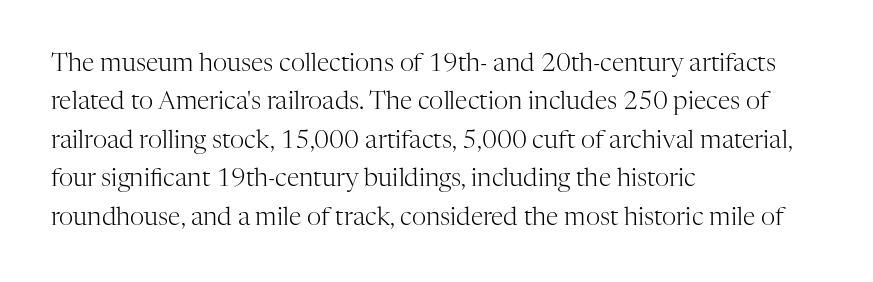
The image shows 25 px text type, upright; set left-aligned, normal line spacing (1.54x), normal letter spacing, not underlined.
